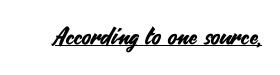
{"underline": "yes", "letter_spacing": "normal", "letter_spacing_em": 0.0, "glyph_px": 24}
